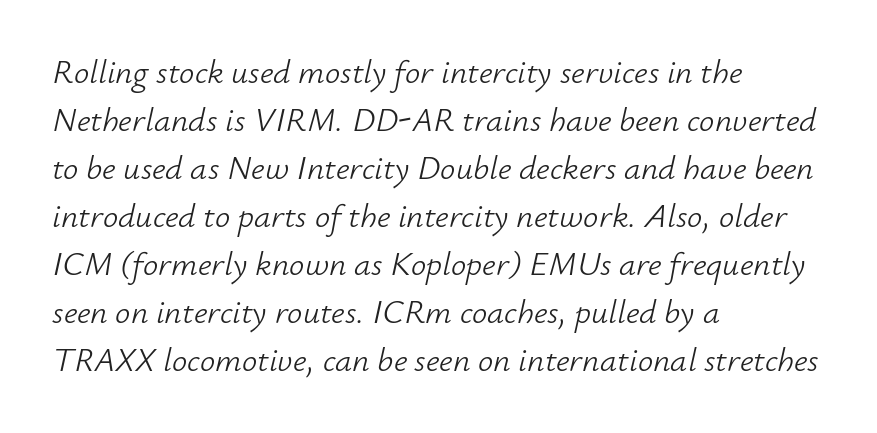
Q: Is the text bold? A: No.
Q: Is the text italic (slanted)? A: Yes, it leans right by about 12 degrees.
Q: Is the text underlined? A: No.
Q: How is the paragraph aligned? A: Left-aligned.
Q: Is the spacing between letters normal or unusually wide? A: Normal.
Q: Is the spacing between lines tight, normal or loose? A: Normal.
Q: Width (condensed, normal, or wide)? A: Normal.
Q: Stroke contrast? A: Low.
Q: x-height? A: Small.
Q: Monospaced? A: No.
